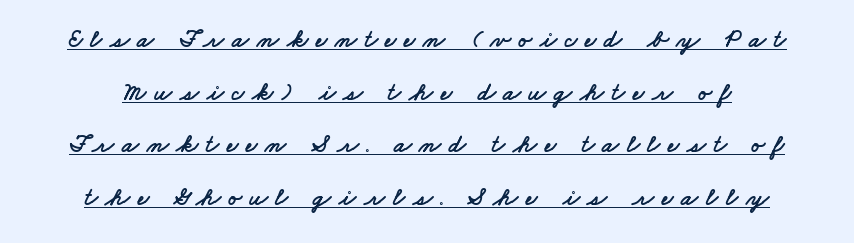
The image shows 25 px text type; set loose line spacing (2.11x), unusually wide letter spacing (+0.31 em), underlined.
